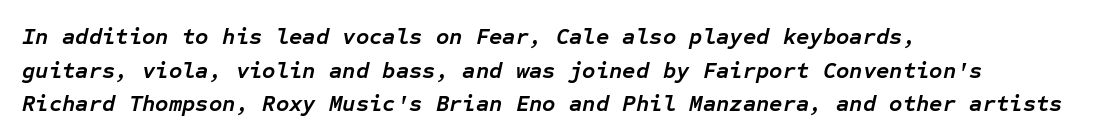
Q: Is the text bold? A: Yes.
Q: Is the text italic (slanted)? A: Yes, it leans right by about 12 degrees.
Q: Is the text underlined? A: No.
Q: How is the paragraph aligned? A: Left-aligned.
Q: Is the spacing between letters normal or unusually wide? A: Normal.
Q: Is the spacing between lines tight, normal or loose? A: Normal.
